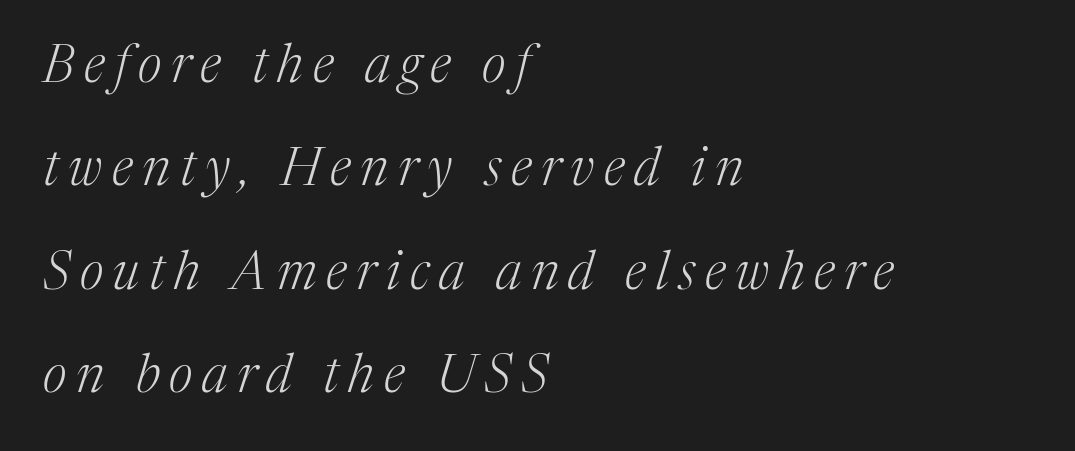
Q: Is the text bold? A: No.
Q: Is the text italic (slanted)? A: Yes, it leans right by about 17 degrees.
Q: Is the typeface a serif or a sans-serif typeface? A: Serif.
Q: Is the text underlined? A: No.
Q: How is the paragraph aligned? A: Left-aligned.
Q: Is the spacing between lines tight, normal or loose? A: Loose.
Q: Width (condensed, normal, or wide)? A: Normal.
Q: Stroke contrast? A: Medium.
Q: x-height? A: Medium.
Q: Monospaced? A: No.
